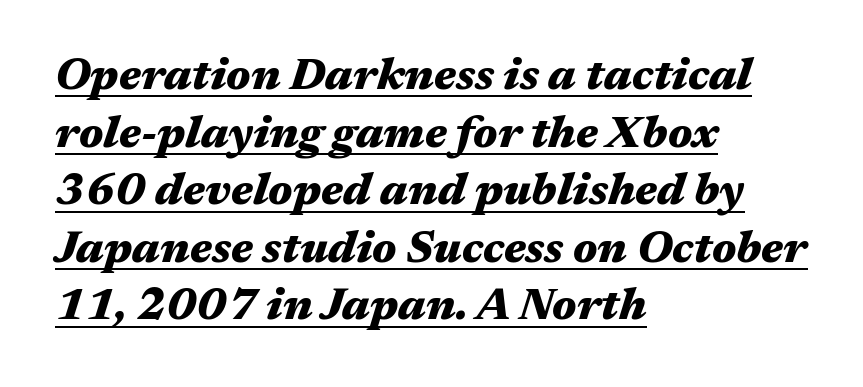
{"italic": "yes", "lean": "right", "slant_degrees": 17, "bold": "yes", "weight": "heavy", "width": "wide", "stroke_contrast": "medium", "x_height": "medium", "monospaced": "no", "underline": "yes", "align": "left", "line_spacing": "normal", "line_spacing_ratio": 1.28, "letter_spacing": "normal", "letter_spacing_em": 0.0, "glyph_px": 45}
